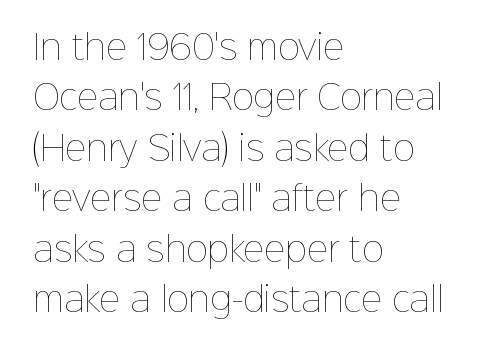
Inter-character spacing is left at the font's built-in metrics. Anything drawn beneath the words? Only blank space. Where is the straight margin? On the left. Normally led — the rows are evenly, conventionally spaced. Is this a heavy cut? Hardly; it is regular or lighter. The specimen reads as upright at a glance.
